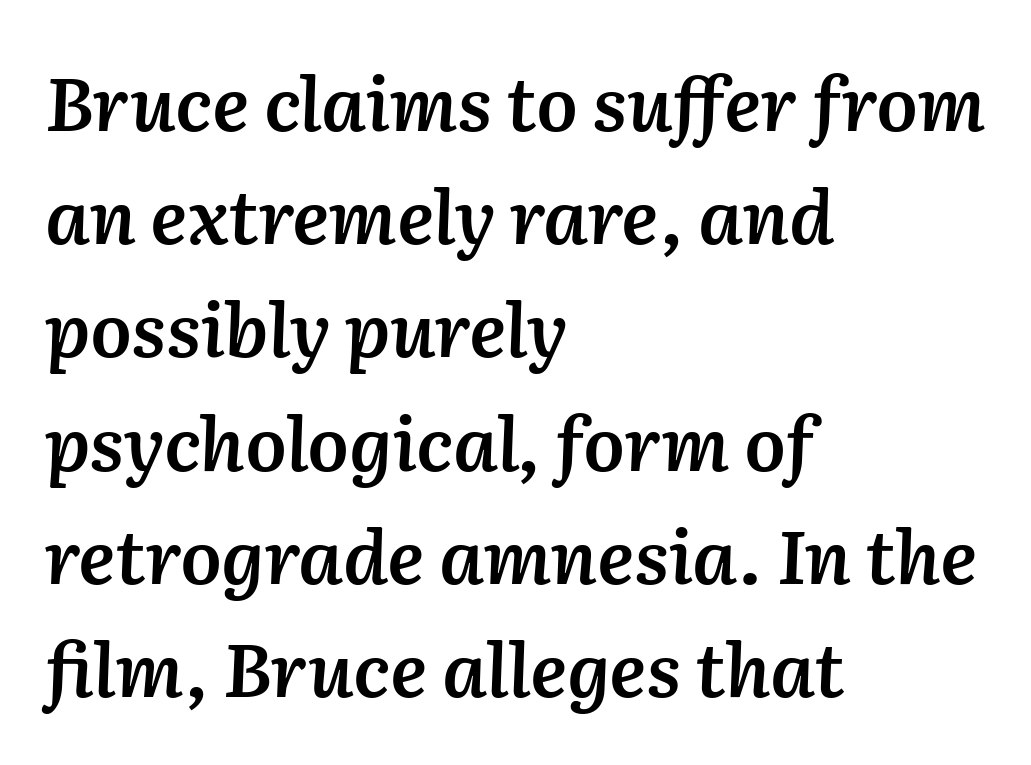
The image shows 74 px semibold type, italic (leaning right); set left-aligned, normal line spacing (1.53x), normal letter spacing, not underlined; medium stroke contrast and a medium x-height.
